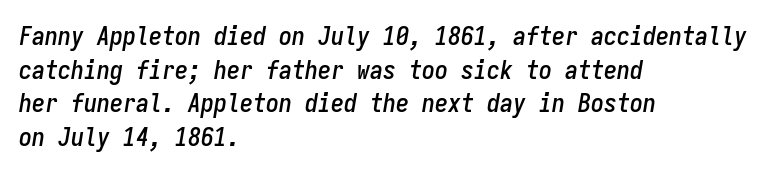
The image shows 26 px text type, italic (leaning right); set left-aligned, normal line spacing (1.29x), normal letter spacing, not underlined.
